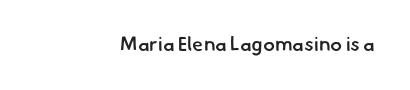
The image shows 20 px text type; set right-aligned, normal letter spacing, not underlined.
